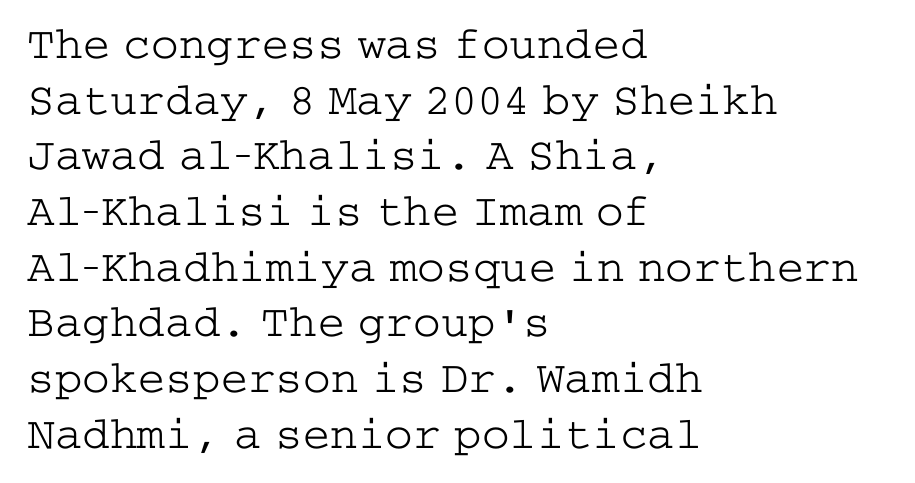
The image shows 46 px light, wide serif type, upright; set left-aligned, line spacing 1.21x, normal letter spacing, not underlined; low stroke contrast and a medium x-height.
